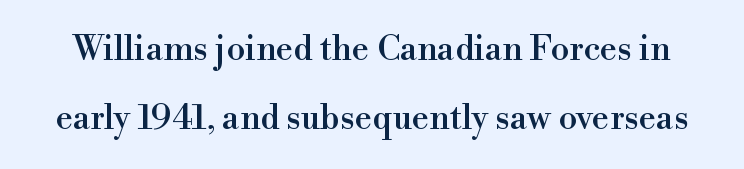
Varying glyph widths throughout — classic text-font behaviour. Examine the stroke ends and you'll spot serifs. Unlike italic type, these characters show no tilt at all. The tracking reads as untouched default to a designer's eye. The passage shown is not underscored anywhere.
